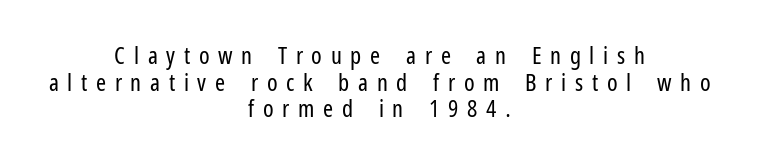
Only glyphs here, with clear space below each row. Vertically, the passage feels compressed, each row crowding the next. Look at the tracking — it's clearly loosened, letters drifting apart. These glyphs show unthickened strokes, regular width or finer. Horizontally, the lines are justified to the midpoint only.
